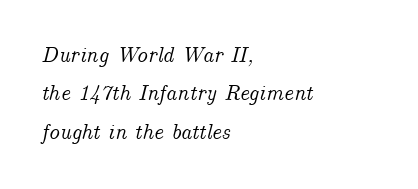
The image shows 22 px text type, italic (leaning right); set left-aligned, line spacing 1.75x, normal letter spacing, not underlined.
